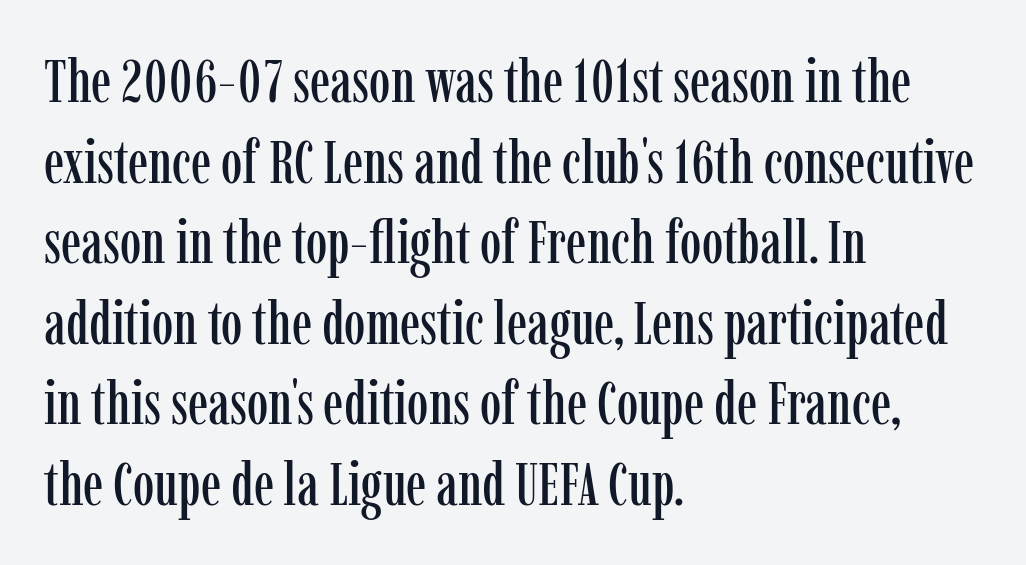
Q: Is the text italic (slanted)? A: No, it is upright.
Q: Is the typeface a serif or a sans-serif typeface? A: Serif.
Q: Is the text underlined? A: No.
Q: How is the paragraph aligned? A: Left-aligned.
Q: Is the spacing between letters normal or unusually wide? A: Normal.
Q: Is the spacing between lines tight, normal or loose? A: Normal.
Q: Width (condensed, normal, or wide)? A: Condensed.
Q: Stroke contrast? A: Low.
Q: x-height? A: Medium.
Q: Monospaced? A: No.
